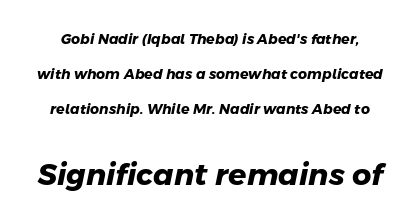
The image shows 30 px heavy sans-serif type; set loose line spacing (2.49x), normal letter spacing, not underlined; the second (bottom) block is 2.14x larger; low stroke contrast and a medium x-height.
